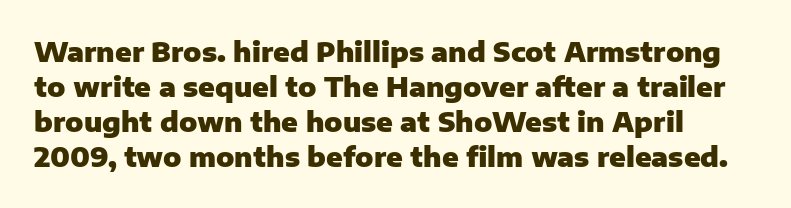
Is there much room between lines? A standard amount, neither cramped nor airy. Emphasis by weight is at full strength: bold. Each word holds together tightly as a unit, with standard inter-letter gaps. Rule under the text: the space is simply empty. Style check: upright. Does the copy run flush right? No — it runs flush left.
